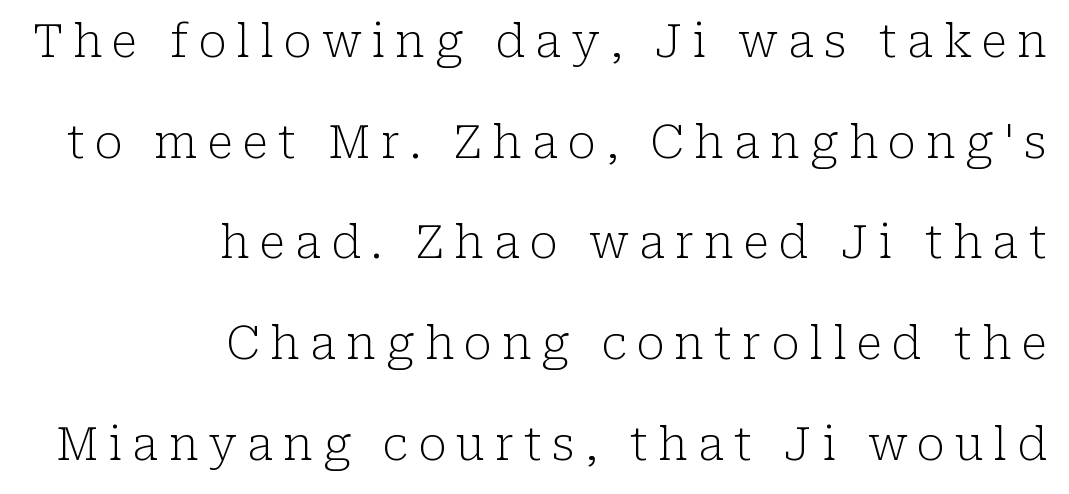
{"serif": "yes", "italic": "no", "bold": "no", "weight": "light", "width": "normal", "stroke_contrast": "low", "x_height": "medium", "monospaced": "no", "underline": "no", "align": "right", "line_spacing": "loose", "line_spacing_ratio": 2.19, "letter_spacing": "wide", "letter_spacing_em": 0.22, "glyph_px": 46}
